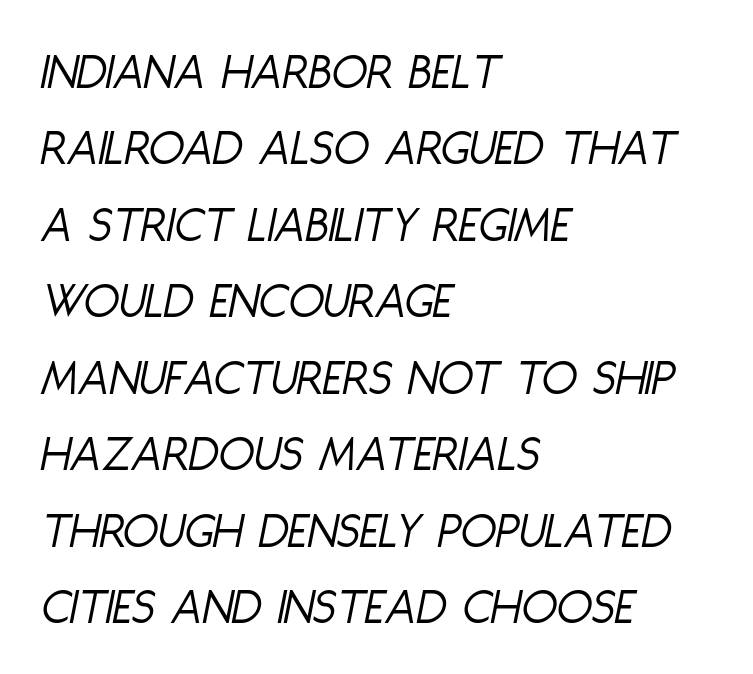
The image shows 52 px light, condensed type, italic (leaning right); set left-aligned, normal line spacing (1.47x), normal letter spacing, not underlined; low stroke contrast and a large x-height.
